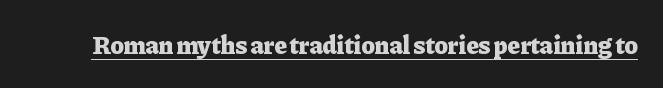
The image shows 25 px bold type, upright; set normal letter spacing, underlined.
